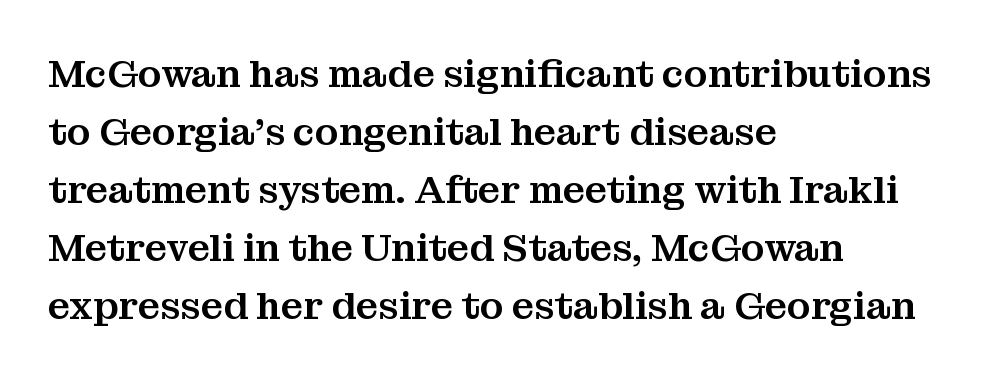
{"serif": "yes", "italic": "no", "width": "normal", "stroke_contrast": "medium", "x_height": "medium", "monospaced": "no", "underline": "no", "align": "left", "line_spacing": "normal", "line_spacing_ratio": 1.49, "letter_spacing": "normal", "letter_spacing_em": 0.0, "glyph_px": 39}
